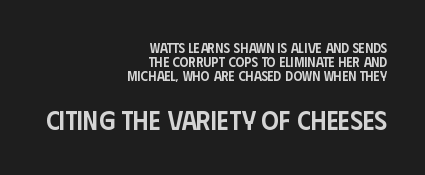
The image shows 27 px text type, upright; set right-aligned, tight line spacing (1.01x), normal letter spacing, not underlined; the second (bottom) block is 1.93x larger.
